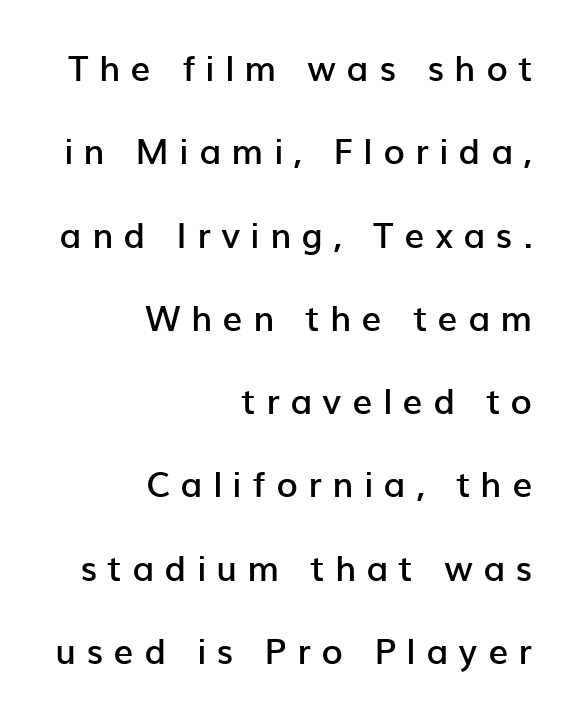
{"serif": "no", "italic": "no", "bold": "semi", "weight": "semibold", "width": "normal", "stroke_contrast": "low", "x_height": "medium", "monospaced": "no", "underline": "no", "align": "right", "line_spacing": "loose", "line_spacing_ratio": 2.38, "letter_spacing": "wide", "letter_spacing_em": 0.3, "glyph_px": 35}
